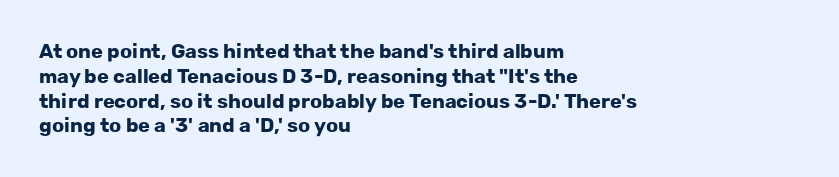
{"italic": "no", "bold": "yes", "underline": "no", "align": "left", "line_spacing_ratio": 1.24, "letter_spacing": "normal", "letter_spacing_em": 0.0, "glyph_px": 20}
